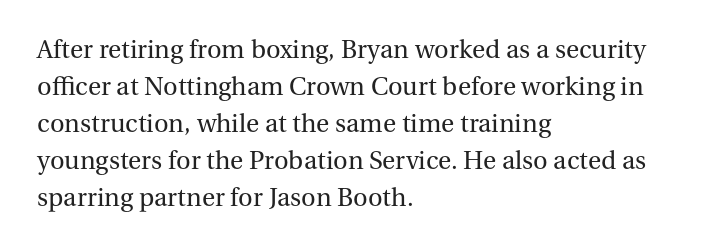
{"italic": "no", "bold": "no", "underline": "no", "align": "left", "line_spacing": "normal", "line_spacing_ratio": 1.37, "letter_spacing": "normal", "letter_spacing_em": 0.0, "glyph_px": 27}
